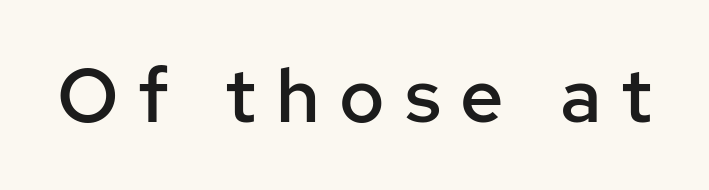
Q: Is the text bold? A: Semi-bold.
Q: Is the text italic (slanted)? A: No, it is upright.
Q: Is the typeface a serif or a sans-serif typeface? A: Sans-serif.
Q: Is the text underlined? A: No.
Q: Is the spacing between letters normal or unusually wide? A: Unusually wide.
Q: Width (condensed, normal, or wide)? A: Normal.
Q: Stroke contrast? A: Low.
Q: x-height? A: Medium.
Q: Monospaced? A: No.
